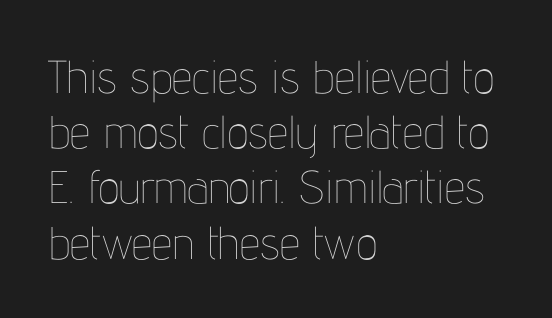
{"italic": "no", "bold": "no", "weight": "thin", "width": "condensed", "stroke_contrast": "low", "x_height": "medium", "monospaced": "no", "underline": "no", "align": "left", "line_spacing_ratio": 1.2, "letter_spacing": "normal", "letter_spacing_em": 0.0, "glyph_px": 46}
